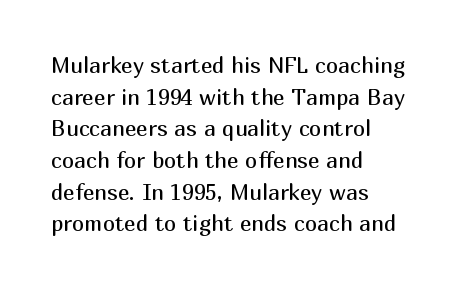
{"italic": "no", "bold": "no", "underline": "no", "align": "left", "line_spacing": "normal", "line_spacing_ratio": 1.44, "letter_spacing": "normal", "letter_spacing_em": 0.0, "glyph_px": 22}
